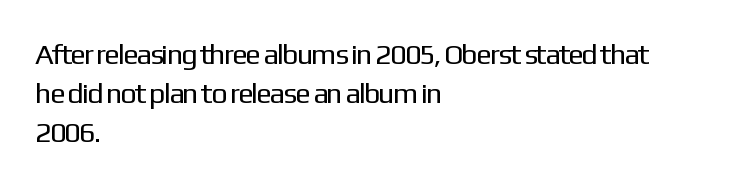
{"serif": "no", "italic": "no", "bold": "no", "weight": "regular", "width": "normal", "stroke_contrast": "low", "x_height": "medium", "monospaced": "no", "underline": "no", "align": "left", "line_spacing": "normal", "line_spacing_ratio": 1.34, "letter_spacing": "normal", "letter_spacing_em": 0.0, "glyph_px": 29}
